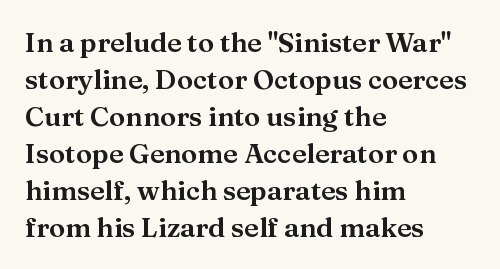
Q: Is the text italic (slanted)? A: No, it is upright.
Q: Is the text underlined? A: No.
Q: How is the paragraph aligned? A: Left-aligned.
Q: Is the spacing between letters normal or unusually wide? A: Normal.
Q: Is the spacing between lines tight, normal or loose? A: Normal.
